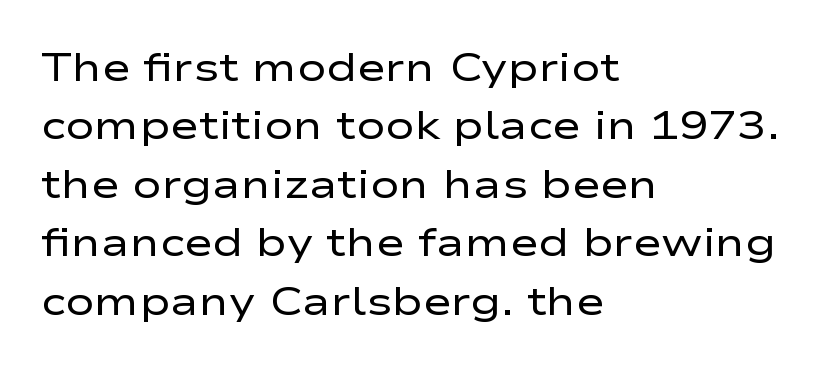
The image shows 39 px regular-weight, wide sans-serif type, upright; set left-aligned, normal line spacing (1.5x), normal letter spacing, not underlined; low stroke contrast and a medium x-height.
